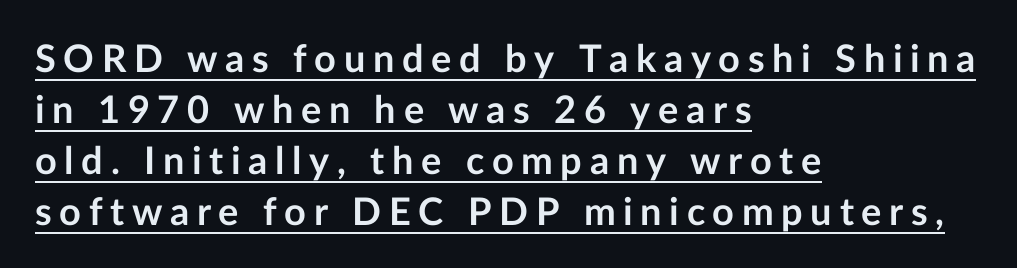
Loose tracking; the words dissolve into strings of separated letters. Set as a true bold cut, around the 700 mark. The rendering uses the underline text-decoration. Leading: standard.
